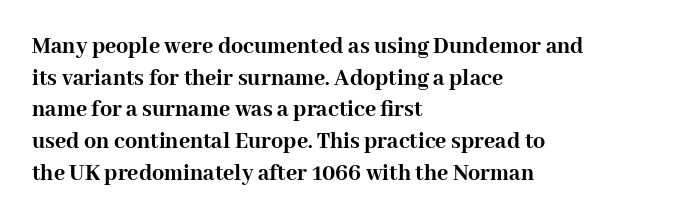
{"italic": "no", "bold": "yes", "underline": "no", "align": "left", "line_spacing": "normal", "line_spacing_ratio": 1.32, "letter_spacing": "normal", "letter_spacing_em": 0.0, "glyph_px": 24}
